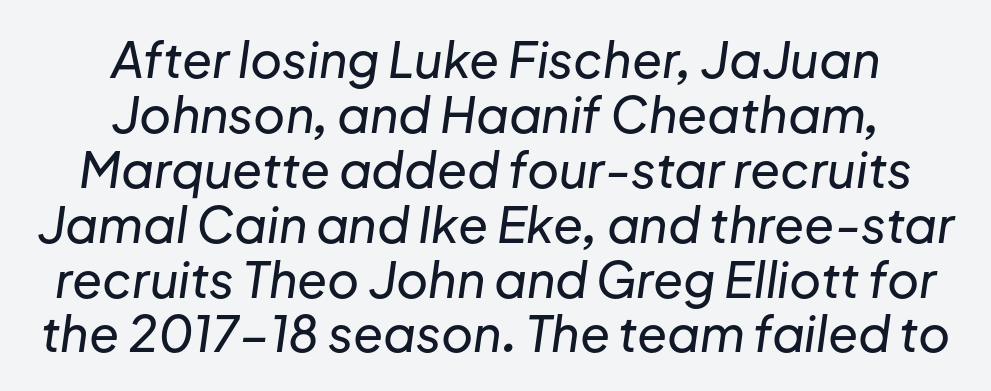
The image shows 49 px text type, italic (leaning right); set centered, tight line spacing (1.12x), normal letter spacing, not underlined; low stroke contrast and a medium x-height.
